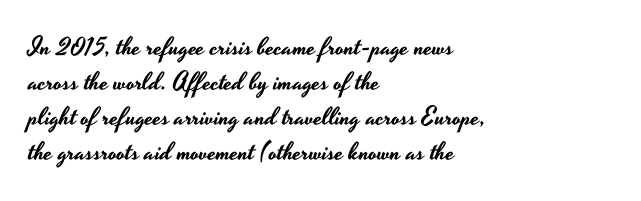
{"underline": "no", "align": "left", "line_spacing": "normal", "line_spacing_ratio": 1.4, "letter_spacing": "normal", "letter_spacing_em": 0.0, "glyph_px": 25}
